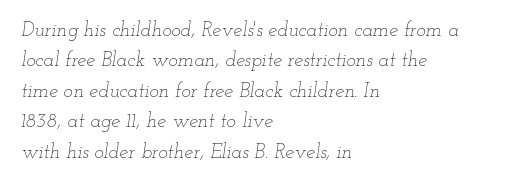
You could call the tracking neutral — neither tight nor loose. The typesetter chose a ragged-right arrangement here. Italic: yes, the glyphs are oblique. Check under the words: just untouched page. The leading is moderate, giving the passage an even texture. The letterforms sit at book weight or below.
